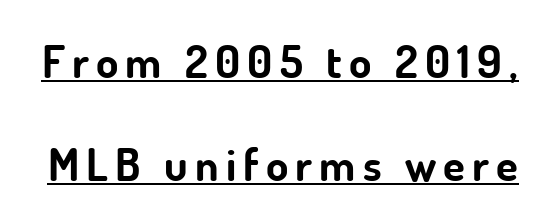
{"serif": "no", "italic": "no", "bold": "yes", "weight": "bold", "width": "normal", "stroke_contrast": "low", "x_height": "small", "monospaced": "no", "underline": "yes", "line_spacing": "loose", "line_spacing_ratio": 2.28, "glyph_px": 45}
